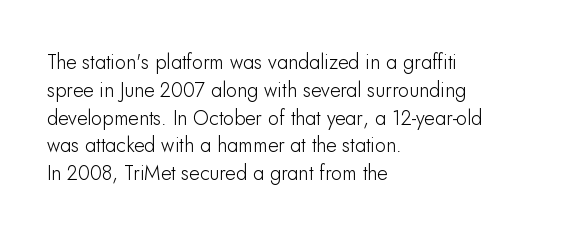
The image shows 20 px text type, upright; set left-aligned, normal line spacing (1.39x), normal letter spacing, not underlined.
